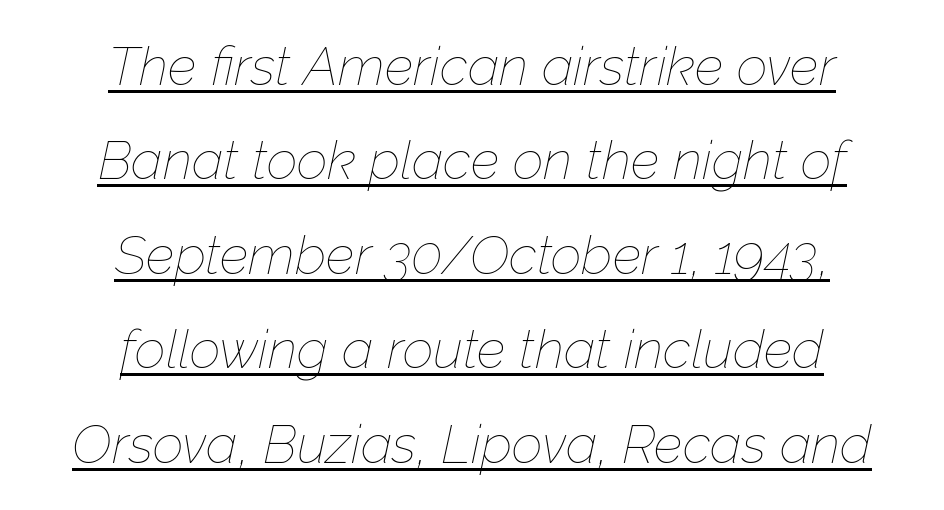
Q: Is the text bold? A: No.
Q: Is the text italic (slanted)? A: Yes, it leans right by about 12 degrees.
Q: Is the text underlined? A: Yes.
Q: How is the paragraph aligned? A: Centered.
Q: Is the spacing between letters normal or unusually wide? A: Normal.
Q: Width (condensed, normal, or wide)? A: Normal.
Q: Stroke contrast? A: Low.
Q: x-height? A: Medium.
Q: Monospaced? A: No.
